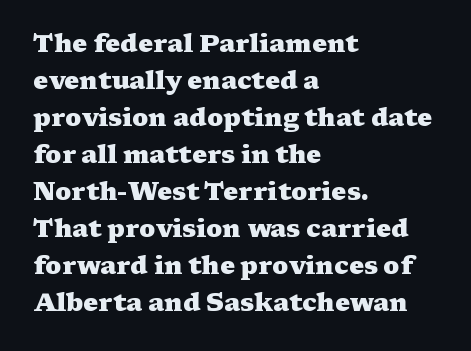
Horizontally, the lines are justified to the leading edge only. These words are printed bold, with thick strokes throughout. These lines sit exactly where default settings would place them. Every character sits straight up, as roman type does. Beneath every word, the page is bare.
